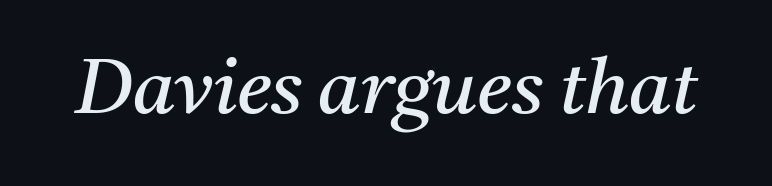
{"serif": "yes", "italic": "yes", "lean": "right", "slant_degrees": 11, "bold": "no", "weight": "regular", "width": "normal", "stroke_contrast": "medium", "x_height": "medium", "monospaced": "no", "underline": "no", "letter_spacing": "normal", "letter_spacing_em": 0.0, "glyph_px": 77}
